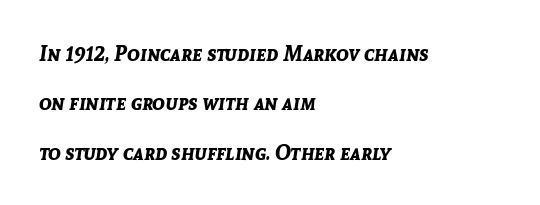
Q: Is the text bold? A: Yes.
Q: Is the text italic (slanted)? A: Yes, it leans right by about 8 degrees.
Q: Is the text underlined? A: No.
Q: How is the paragraph aligned? A: Left-aligned.
Q: Is the spacing between letters normal or unusually wide? A: Normal.
Q: Is the spacing between lines tight, normal or loose? A: Loose.
